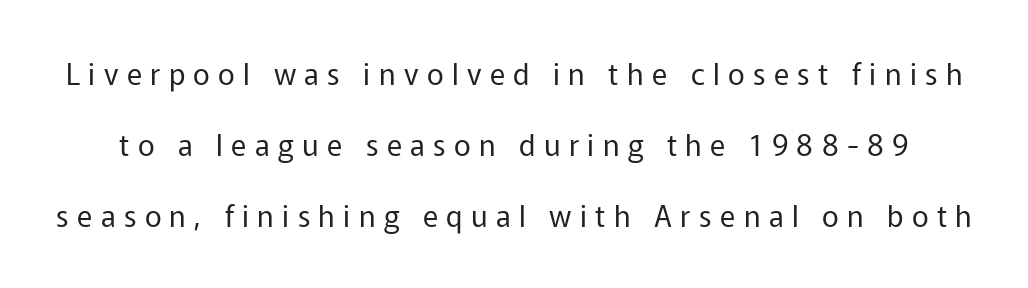
{"serif": "no", "italic": "no", "bold": "no", "weight": "regular", "width": "normal", "stroke_contrast": "low", "x_height": "medium", "monospaced": "no", "underline": "no", "line_spacing": "loose", "line_spacing_ratio": 2.45, "letter_spacing": "wide", "letter_spacing_em": 0.29, "glyph_px": 29}
